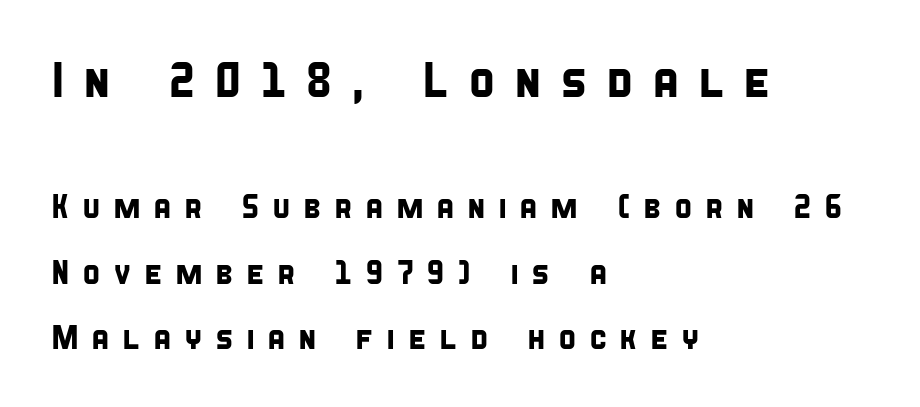
The image shows 49 px condensed sans-serif type; set left-aligned, loose line spacing (1.98x), unusually wide letter spacing (+0.37 em), not underlined; the first (top) block is 1.48x larger; low stroke contrast and a large x-height.
